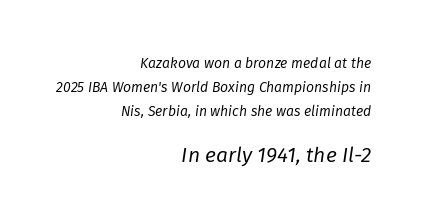
The image shows 21 px text type, italic (leaning right); set right-aligned, normal line spacing (1.7x), normal letter spacing, not underlined; the second (bottom) block is 1.5x larger.
